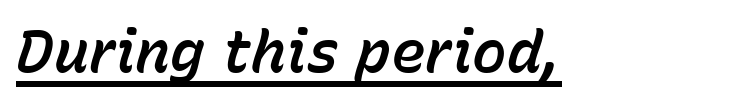
Q: Is the text italic (slanted)? A: Yes, it leans right by about 15 degrees.
Q: Is the text underlined? A: Yes.
Q: Is the spacing between letters normal or unusually wide? A: Normal.
Q: Width (condensed, normal, or wide)? A: Normal.
Q: Stroke contrast? A: Low.
Q: x-height? A: Medium.
Q: Monospaced? A: No.
